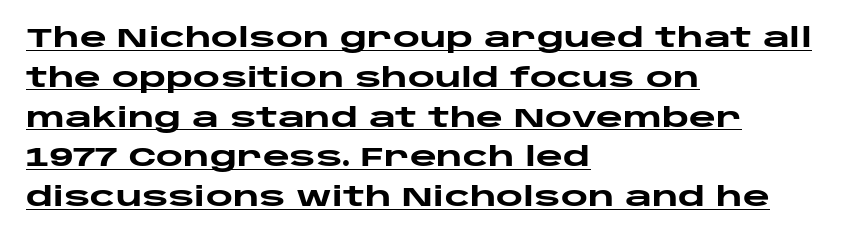
{"italic": "no", "bold": "yes", "underline": "yes", "align": "left", "line_spacing": "normal", "line_spacing_ratio": 1.53, "letter_spacing": "normal", "letter_spacing_em": 0.0, "glyph_px": 26}
